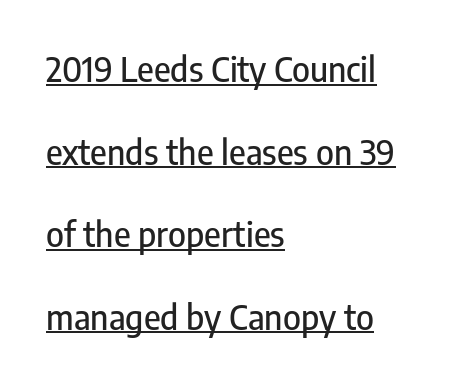
The compositor pushed each line to the left boundary. This sample uses an upright cut, with every glyph sitting square on the baseline. How are the letters spaced? Ordinarily, with no added tracking. Varying glyph widths throughout — classic text-font behaviour. To sum up the face: it is a sans, with no serifs. These characters rest on top of a visible drawn line.
